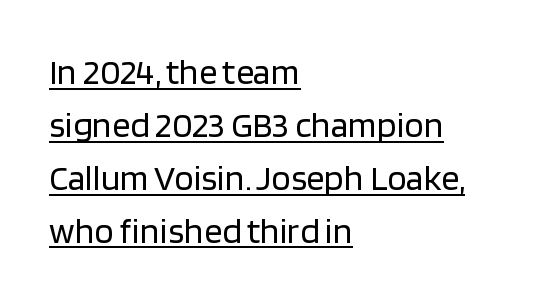
Q: Is the text bold? A: No.
Q: Is the text italic (slanted)? A: No, it is upright.
Q: Is the typeface a serif or a sans-serif typeface? A: Sans-serif.
Q: Is the text underlined? A: Yes.
Q: How is the paragraph aligned? A: Left-aligned.
Q: Is the spacing between letters normal or unusually wide? A: Normal.
Q: Is the spacing between lines tight, normal or loose? A: Normal.
Q: Width (condensed, normal, or wide)? A: Normal.
Q: Stroke contrast? A: Low.
Q: x-height? A: Large.
Q: Monospaced? A: No.
